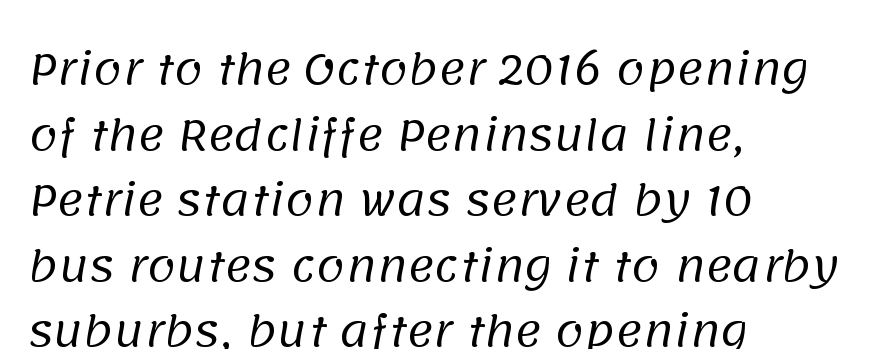
Q: Is the text bold? A: No.
Q: Is the typeface a serif or a sans-serif typeface? A: Sans-serif.
Q: Is the text underlined? A: No.
Q: How is the paragraph aligned? A: Left-aligned.
Q: Is the spacing between letters normal or unusually wide? A: Normal.
Q: Is the spacing between lines tight, normal or loose? A: Normal.
Q: Width (condensed, normal, or wide)? A: Normal.
Q: Stroke contrast? A: Low.
Q: x-height? A: Large.
Q: Monospaced? A: No.
